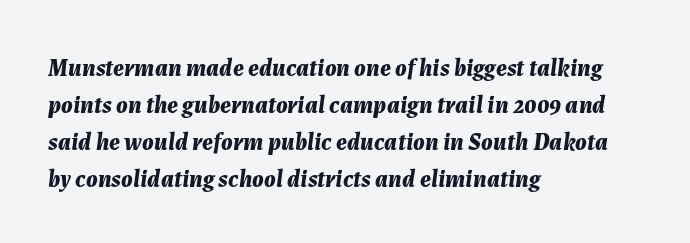
Unmarked baselines from the first word to the last. The glyphs look as if they've been sheared to an angle. The horizontal fit of the characters is conventional and even. What's the leading like? Ordinary, nothing unusual. Alignment: flush left.
